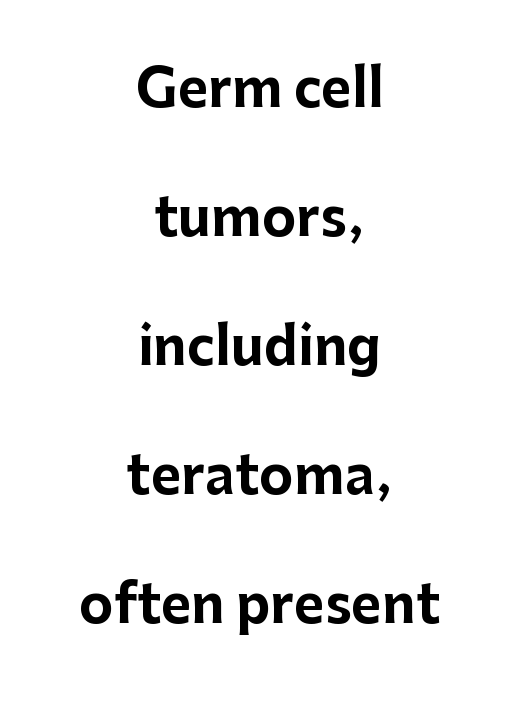
The image shows 52 px bold sans-serif type, upright; set centered, loose line spacing (2.48x), normal letter spacing, not underlined; low stroke contrast and a medium x-height.
